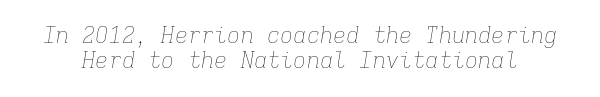
Q: Is the text bold? A: No.
Q: Is the text italic (slanted)? A: Yes, it leans right by about 9 degrees.
Q: Is the text underlined? A: No.
Q: Is the spacing between letters normal or unusually wide? A: Normal.
Q: Is the spacing between lines tight, normal or loose? A: Tight.
